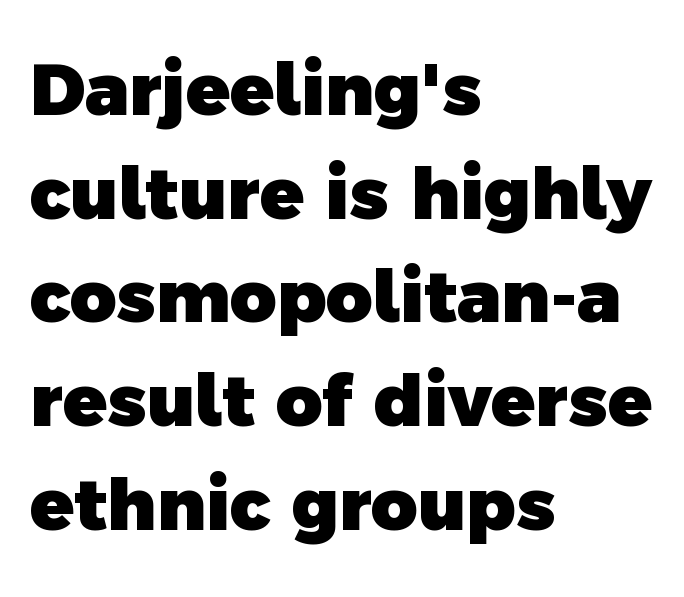
Q: Is the text bold? A: Yes.
Q: Is the typeface a serif or a sans-serif typeface? A: Sans-serif.
Q: Is the text underlined? A: No.
Q: How is the paragraph aligned? A: Left-aligned.
Q: Is the spacing between letters normal or unusually wide? A: Normal.
Q: Is the spacing between lines tight, normal or loose? A: Normal.
Q: Width (condensed, normal, or wide)? A: Normal.
Q: x-height? A: Medium.
Q: Monospaced? A: No.
